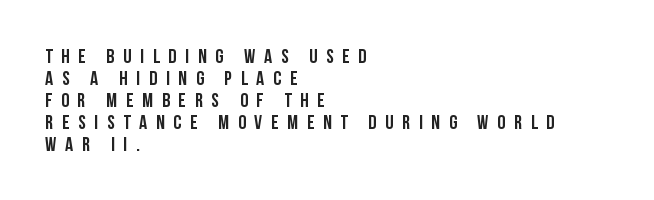
Ascenders rise straight up at ninety degrees. Is there much room between lines? No — they nearly touch. No word sits above an underline. Horizontally, the lines are justified to the leading edge only. Tracking value appears strongly positive — letters spread wide.
